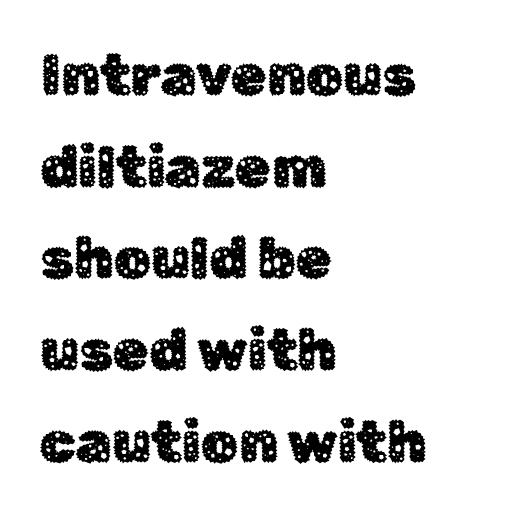
In terms of posture, this sample is upright. These lines are composed in type without serifs. A typesetter would call this leading conventional body-copy spacing. Leftover space on each line is placed entirely after the last word. A typesetter would call this zero additional tracking.
